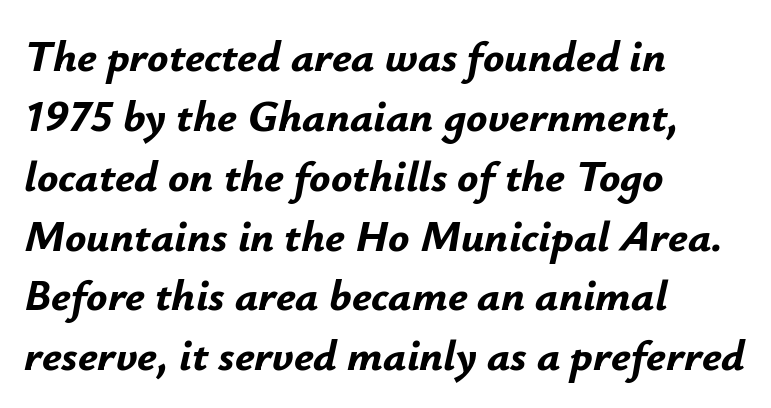
The image shows 44 px bold type, italic (leaning right); set left-aligned, normal line spacing (1.36x), normal letter spacing, not underlined; low stroke contrast and a small x-height.
